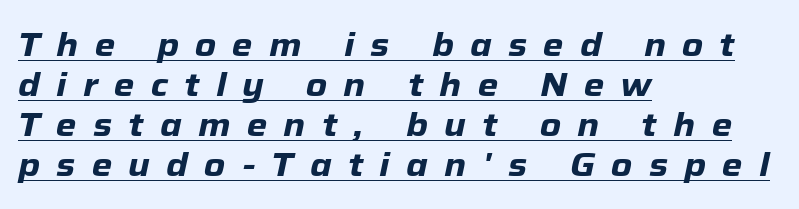
{"italic": "yes", "lean": "right", "slant_degrees": 12, "bold": "yes", "weight": "heavy", "width": "normal", "stroke_contrast": "low", "x_height": "medium", "monospaced": "no", "underline": "yes", "align": "left", "line_spacing_ratio": 1.21, "letter_spacing": "wide", "letter_spacing_em": 0.49, "glyph_px": 33}
